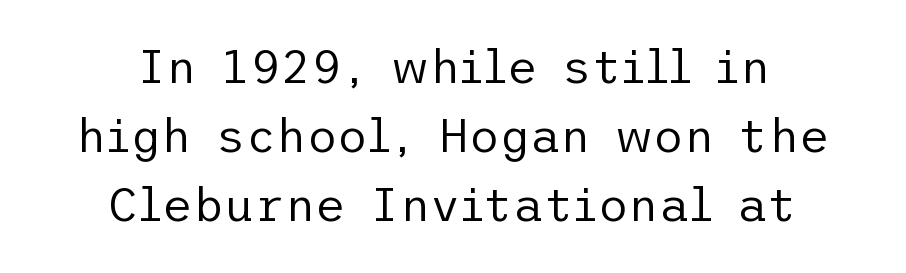
A typesetter would call this leading conventional body-copy spacing. Rule under the text: the space is simply empty. The passage shown has conventional tracking throughout. Posture: upright roman. The cut favours lightness, reaching ordinary text weight at its darkest. Unlike a traditional serif, this face leaves its strokes unadorned.
